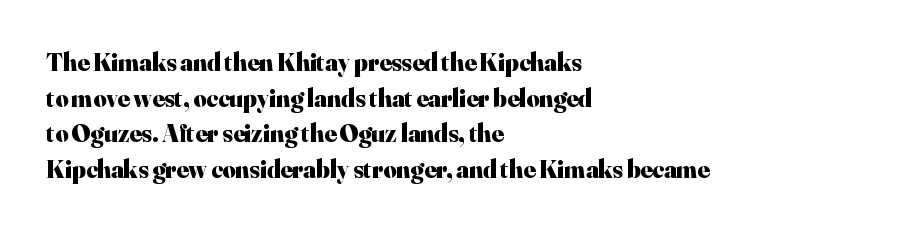
{"italic": "no", "bold": "yes", "underline": "no", "align": "left", "line_spacing": "normal", "line_spacing_ratio": 1.43, "letter_spacing": "normal", "letter_spacing_em": 0.0, "glyph_px": 25}
